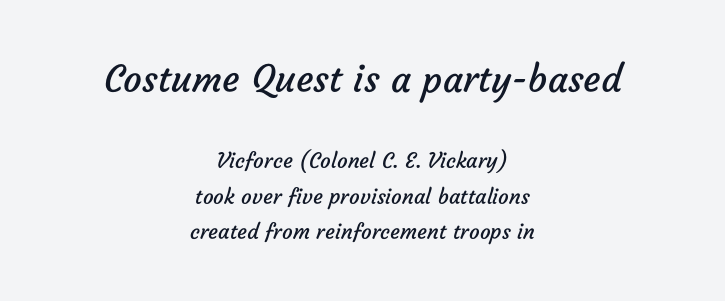
The image shows 37 px regular-weight sans-serif type; set centered, normal line spacing (1.69x), normal letter spacing, not underlined; the first (top) block is 1.76x larger; low stroke contrast and a medium x-height.
